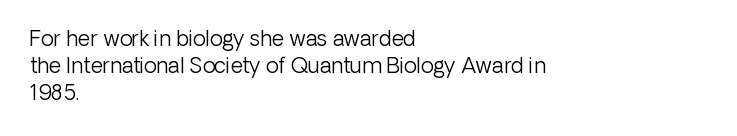
{"italic": "no", "bold": "no", "underline": "no", "align": "left", "line_spacing": "normal", "line_spacing_ratio": 1.28, "letter_spacing": "normal", "letter_spacing_em": 0.0, "glyph_px": 21}
